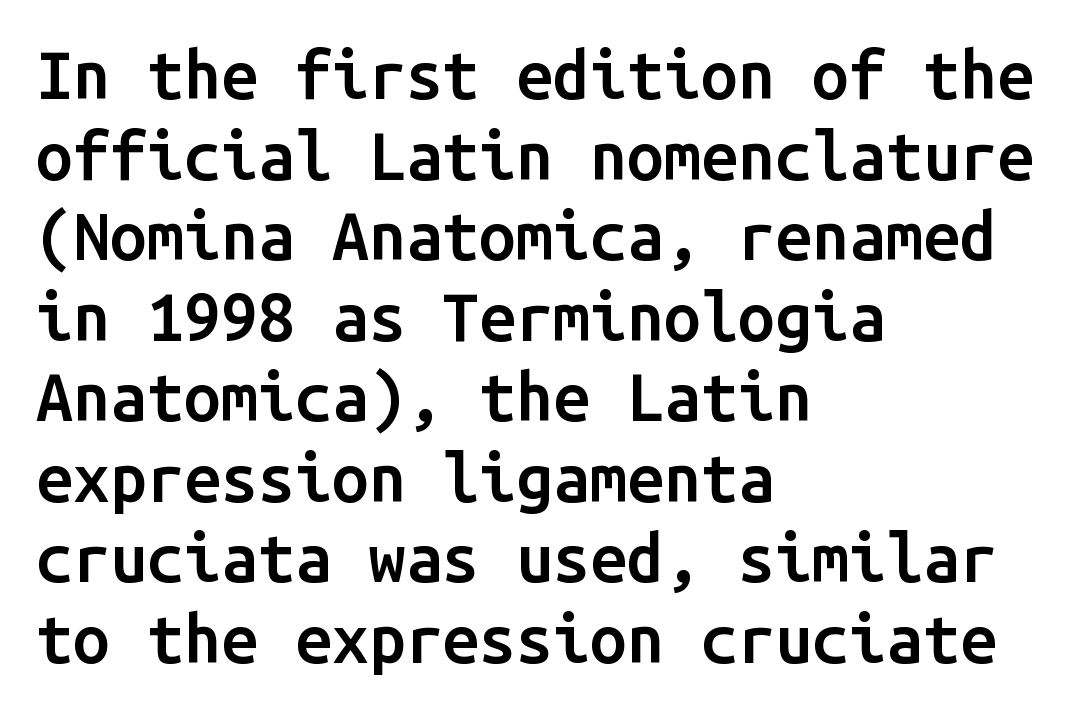
Q: Is the text bold? A: Semi-bold.
Q: Is the text italic (slanted)? A: No, it is upright.
Q: Is the typeface a serif or a sans-serif typeface? A: Sans-serif.
Q: Is the text underlined? A: No.
Q: How is the paragraph aligned? A: Left-aligned.
Q: Is the spacing between letters normal or unusually wide? A: Normal.
Q: Width (condensed, normal, or wide)? A: Normal.
Q: Stroke contrast? A: Low.
Q: x-height? A: Medium.
Q: Monospaced? A: Yes.
